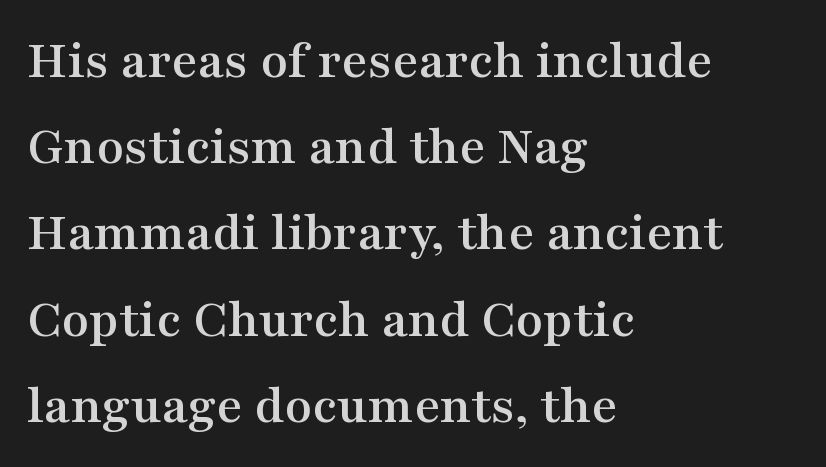
The letters advance in unequal steps, a hallmark of proportional type. Horizontally, the lines are justified to the leading edge only. Quick note: interline space is typical. Nope, not italic — everything's standing straight. A serif font was chosen for this passage.
